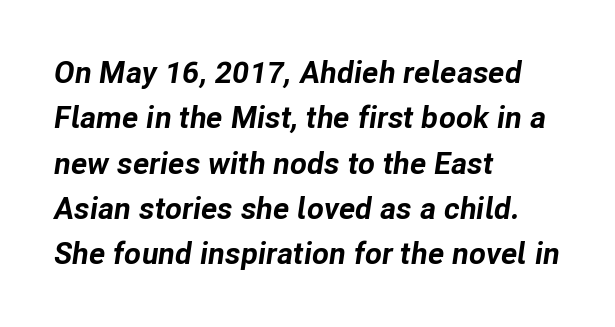
Every row of glyphs begins at an identical x-position on the left. The font is running at its bold setting. One glance says typical: line gaps are just what's usual. A typesetter would call this proportional, since set widths differ per character.
